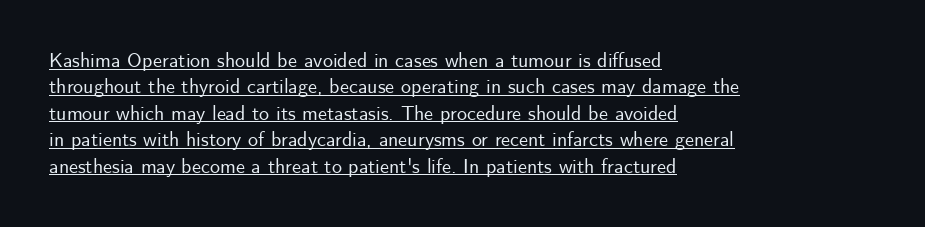
Horizontal alignment here is leftward, the default for most running prose. The type sits square on the baseline with zero lean. The type is set solid horizontally, with unmodified tracking. The rendered words wear a rule along their underside.
